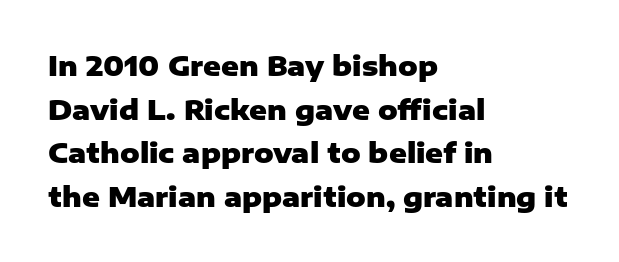
{"italic": "no", "bold": "yes", "underline": "no", "align": "left", "line_spacing": "normal", "line_spacing_ratio": 1.62, "letter_spacing": "normal", "letter_spacing_em": 0.0, "glyph_px": 27}
